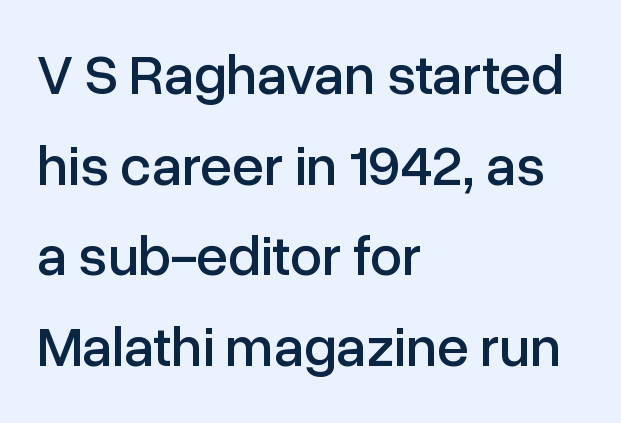
{"serif": "no", "italic": "no", "width": "normal", "stroke_contrast": "low", "x_height": "medium", "monospaced": "no", "underline": "no", "align": "left", "line_spacing": "normal", "line_spacing_ratio": 1.59, "letter_spacing": "normal", "letter_spacing_em": 0.0, "glyph_px": 57}
